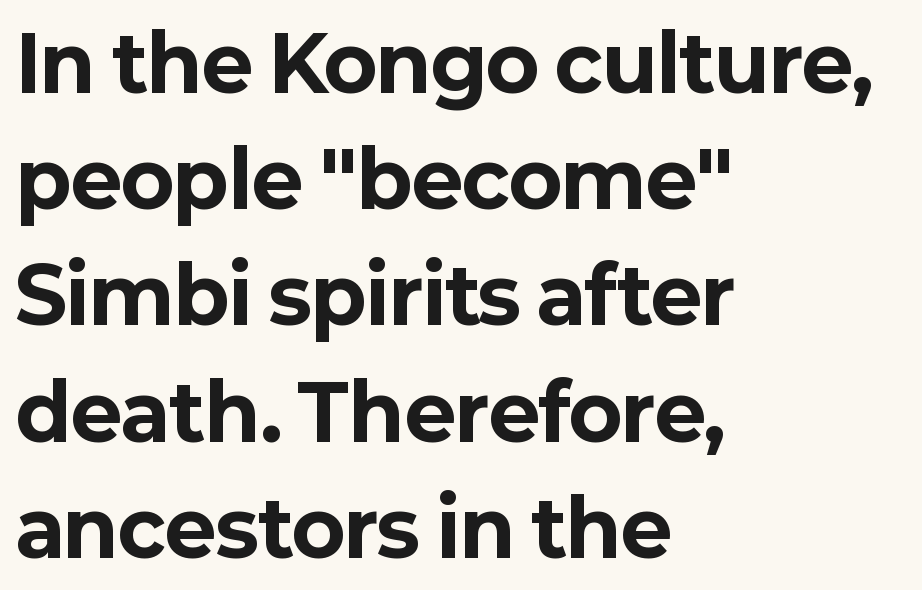
{"serif": "no", "italic": "no", "bold": "yes", "weight": "bold", "width": "normal", "stroke_contrast": "low", "x_height": "medium", "monospaced": "no", "underline": "no", "align": "left", "line_spacing": "normal", "line_spacing_ratio": 1.49, "letter_spacing": "normal", "letter_spacing_em": 0.0, "glyph_px": 78}
